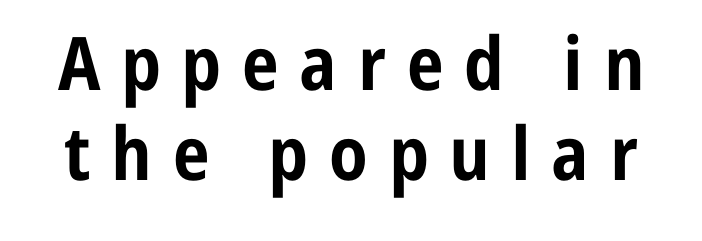
These lines are rendered in a variable-pitch font. Does the lettering tilt? It doesn't — this is upright. Is the type bold? Yes — the strokes are clearly thick and heavy. Look at the bottom of the vertical strokes: they stop flat, with no serifs. The tracking jumps out immediately: characters are airy and widely separated. Anything drawn beneath the words? Only blank space.
